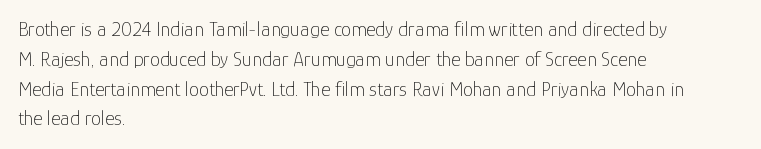
{"italic": "no", "bold": "no", "underline": "no", "align": "left", "line_spacing": "normal", "line_spacing_ratio": 1.49, "letter_spacing": "normal", "letter_spacing_em": 0.0, "glyph_px": 20}
